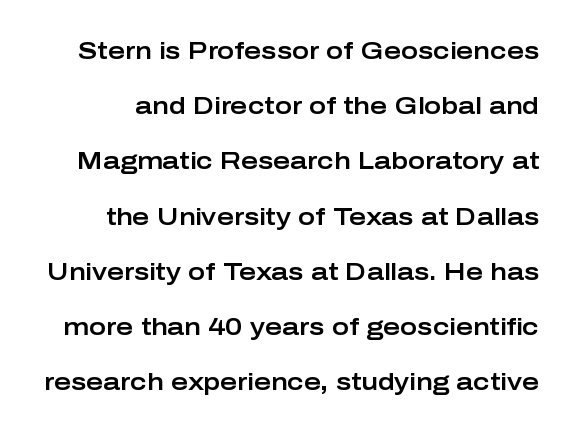
Q: Is the text italic (slanted)? A: No, it is upright.
Q: Is the text underlined? A: No.
Q: Is the spacing between letters normal or unusually wide? A: Normal.
Q: Is the spacing between lines tight, normal or loose? A: Loose.
